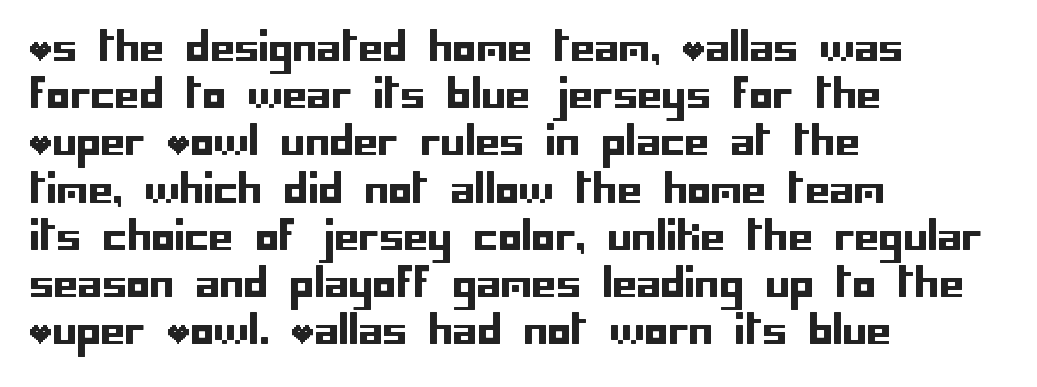
{"serif": "no", "italic": "no", "width": "normal", "stroke_contrast": "low", "x_height": "large", "underline": "no", "align": "left", "line_spacing_ratio": 1.21, "letter_spacing": "normal", "letter_spacing_em": 0.0, "glyph_px": 39}
